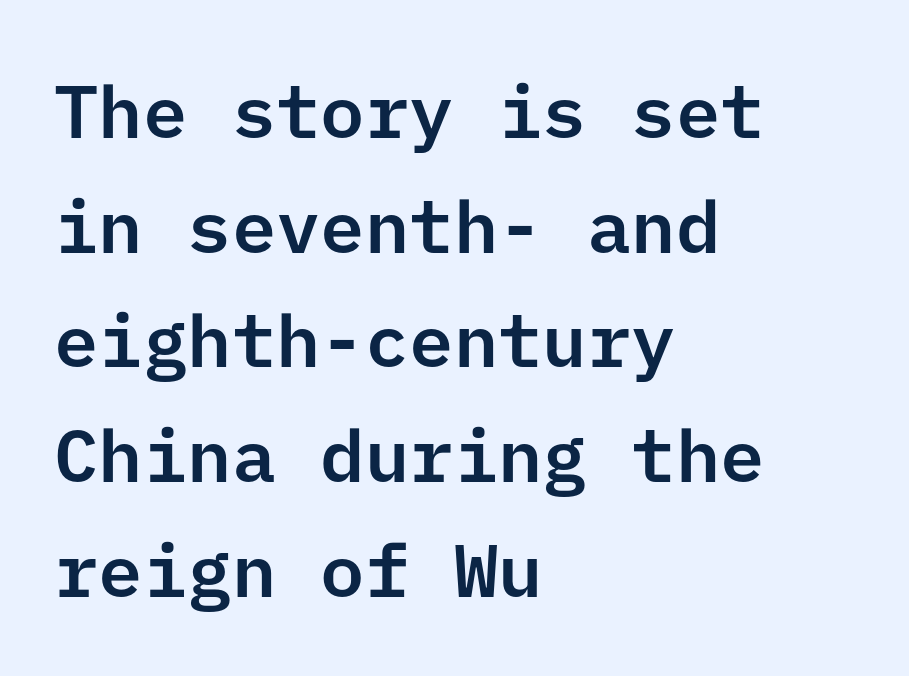
The rag falls on the right side of this text block. Default kerning and tracking; the words read as compact shapes. The typography opts for an upright posture over an oblique one. Does the type have serifs? No, each stem ends abruptly. The zone under the glyphs is completely vacant.
